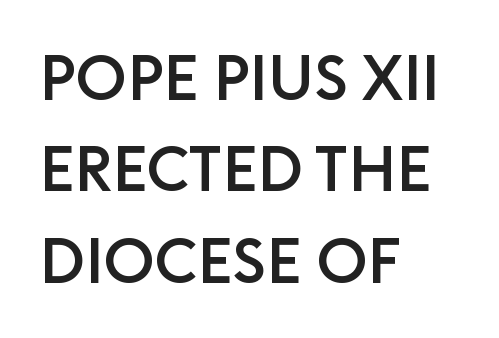
The lines are quadded left. A typesetter would mark this as roman, not italic. In terms of letterspacing, this is plain default setting. The glyphs in this specimen are sans serif. You could not count columns in this text — the font is proportionally spaced.
